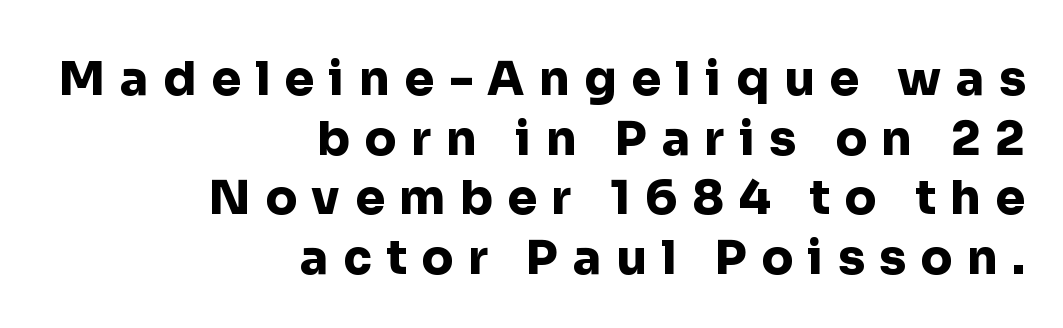
{"serif": "no", "italic": "no", "bold": "yes", "weight": "heavy", "width": "normal", "stroke_contrast": "low", "x_height": "medium", "monospaced": "no", "underline": "no", "align": "right", "line_spacing": "normal", "line_spacing_ratio": 1.27, "letter_spacing": "wide", "letter_spacing_em": 0.31, "glyph_px": 47}
